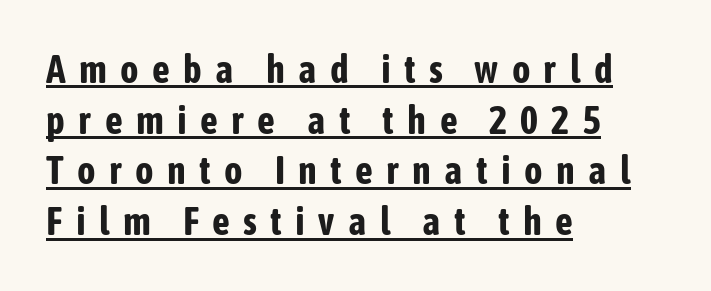
Q: Is the text bold? A: Yes.
Q: Is the text italic (slanted)? A: No, it is upright.
Q: Is the typeface a serif or a sans-serif typeface? A: Sans-serif.
Q: Is the text underlined? A: Yes.
Q: How is the paragraph aligned? A: Left-aligned.
Q: Is the spacing between letters normal or unusually wide? A: Unusually wide.
Q: Is the spacing between lines tight, normal or loose? A: Normal.
Q: Width (condensed, normal, or wide)? A: Condensed.
Q: Stroke contrast? A: Low.
Q: x-height? A: Medium.
Q: Monospaced? A: No.
